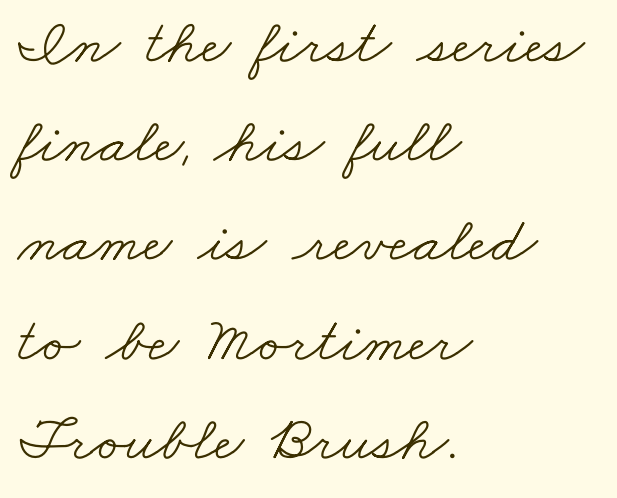
The image shows 64 px light, wide serif type; set left-aligned, normal line spacing (1.55x), normal letter spacing, not underlined; low stroke contrast and a small x-height.
